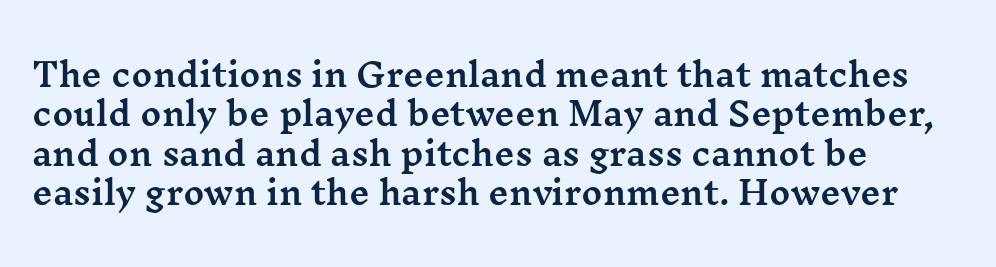
The image shows 32 px wide serif type, upright; set left-aligned, line spacing 1.23x, normal letter spacing, not underlined; medium stroke contrast and a medium x-height.
